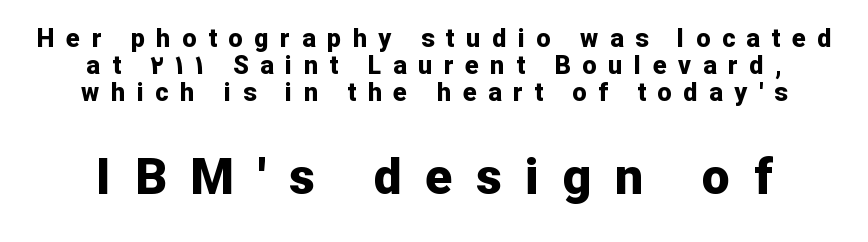
Q: Is the text bold? A: Yes.
Q: Is the text italic (slanted)? A: No, it is upright.
Q: Is the typeface a serif or a sans-serif typeface? A: Sans-serif.
Q: Is the text underlined? A: No.
Q: How is the paragraph aligned? A: Centered.
Q: Is the spacing between letters normal or unusually wide? A: Unusually wide.
Q: Is the spacing between lines tight, normal or loose? A: Tight.
Q: Which block of text is set in a larger size, the first (top) or the second (bottom)? A: The second (bottom) one.
Q: Width (condensed, normal, or wide)? A: Normal.
Q: Stroke contrast? A: Low.
Q: x-height? A: Medium.
Q: Monospaced? A: No.
